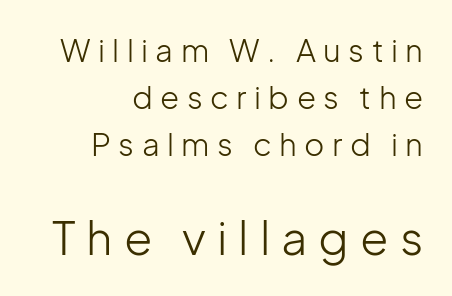
{"serif": "no", "italic": "no", "bold": "no", "weight": "light", "width": "normal", "stroke_contrast": "low", "x_height": "medium", "monospaced": "no", "underline": "no", "align": "right", "line_spacing": "normal", "line_spacing_ratio": 1.52, "letter_spacing": "wide", "letter_spacing_em": 0.24, "larger_block": "second", "size_ratio": 1.48, "glyph_px": 46}
